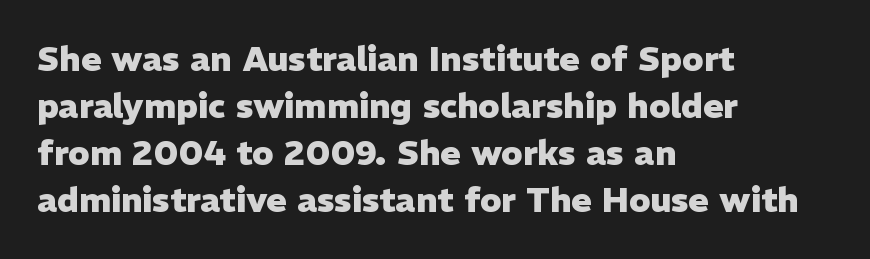
Heavy, bold letterforms. Nothing unusual about the tracking: characters are spaced as the font intends. The passage shown is typeset with a sans-serif family. This block has exactly the height ordinary leading produces. Horizontally, the lines are justified to the leading edge only. Unmarked baselines from the first word to the last.
